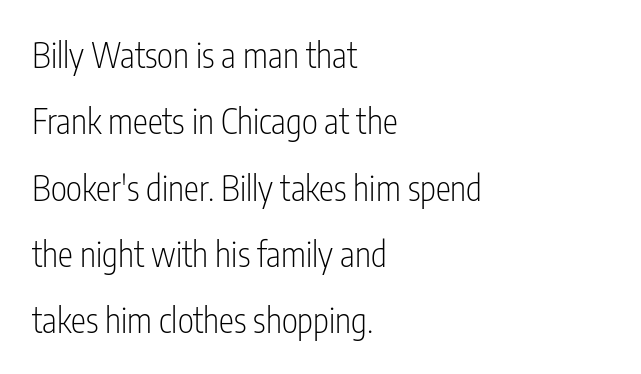
{"serif": "no", "italic": "no", "bold": "no", "weight": "light", "width": "condensed", "stroke_contrast": "low", "x_height": "medium", "monospaced": "no", "underline": "no", "align": "left", "line_spacing": "loose", "line_spacing_ratio": 1.95, "letter_spacing": "normal", "letter_spacing_em": 0.0, "glyph_px": 34}
